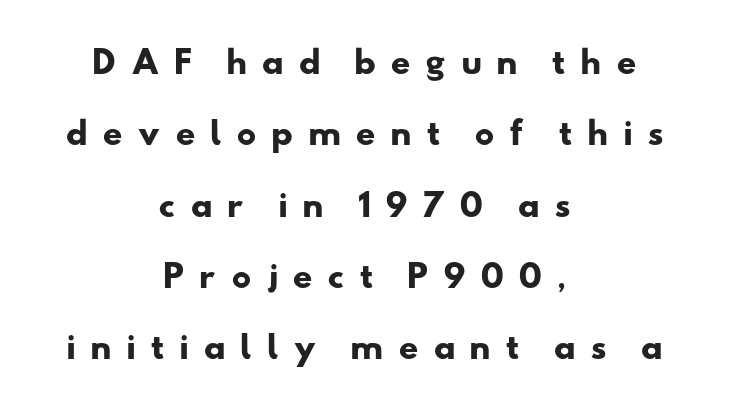
Q: Is the text bold? A: Yes.
Q: Is the typeface a serif or a sans-serif typeface? A: Sans-serif.
Q: Is the text underlined? A: No.
Q: How is the paragraph aligned? A: Centered.
Q: Is the spacing between letters normal or unusually wide? A: Unusually wide.
Q: Is the spacing between lines tight, normal or loose? A: Loose.
Q: Width (condensed, normal, or wide)? A: Wide.
Q: Stroke contrast? A: Low.
Q: x-height? A: Small.
Q: Monospaced? A: No.
